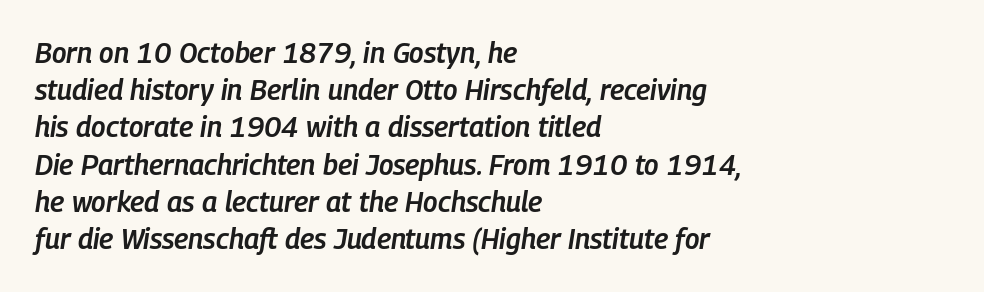
In terms of leading, this rendering sits right in the middle. These lines stack with their left ends in a neat column. This sample uses an oblique cut, with every glyph tilted off the vertical. Looks like regular typesetting: each glyph gets only the width it needs. Honestly, there is no underline to notice here at all.
